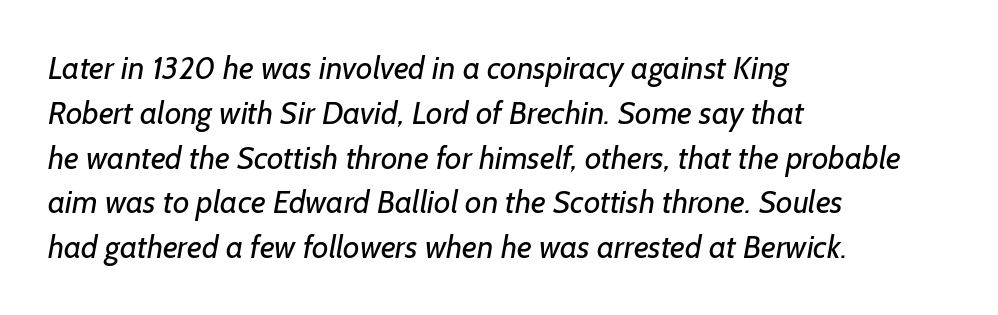
{"serif": "no", "bold": "no", "weight": "regular", "width": "normal", "stroke_contrast": "low", "x_height": "medium", "monospaced": "no", "underline": "no", "align": "left", "line_spacing": "normal", "line_spacing_ratio": 1.4, "letter_spacing": "normal", "letter_spacing_em": 0.0, "glyph_px": 32}
